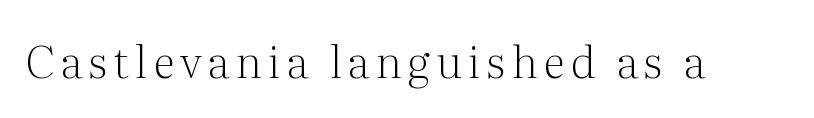
The image shows 44 px light serif type, upright; set not underlined; medium stroke contrast and a medium x-height.
